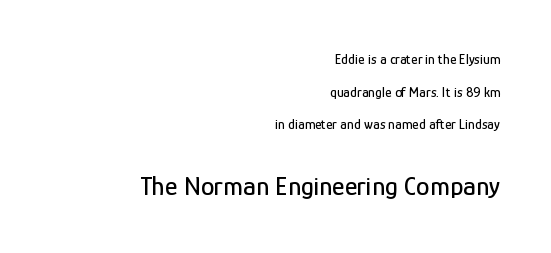
Whoever set this made the second block the dominant, larger element. Horizontal bands of white between lines are thick stripes. Unlike italic type, these characters show no tilt at all. Visually the block forms a straight wall on the right and a jagged coastline on the left.
